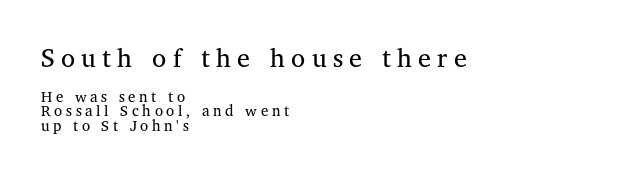
The image shows 26 px text type, upright; set left-aligned, tight line spacing (0.96x), unusually wide letter spacing (+0.24 em), not underlined; the first (top) block is 1.73x larger.
